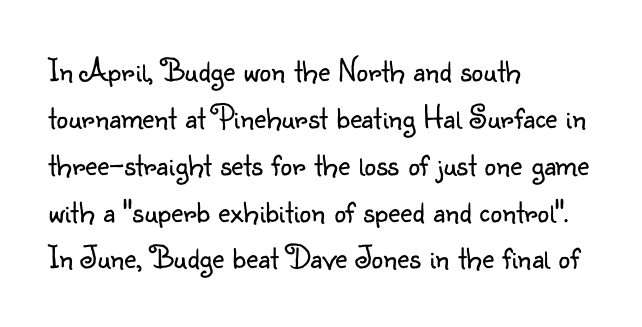
Q: Is the text bold? A: No.
Q: Is the text italic (slanted)? A: No, it is upright.
Q: Is the typeface a serif or a sans-serif typeface? A: Sans-serif.
Q: Is the text underlined? A: No.
Q: How is the paragraph aligned? A: Left-aligned.
Q: Is the spacing between letters normal or unusually wide? A: Normal.
Q: Is the spacing between lines tight, normal or loose? A: Normal.
Q: Width (condensed, normal, or wide)? A: Normal.
Q: Stroke contrast? A: Low.
Q: x-height? A: Small.
Q: Monospaced? A: No.
